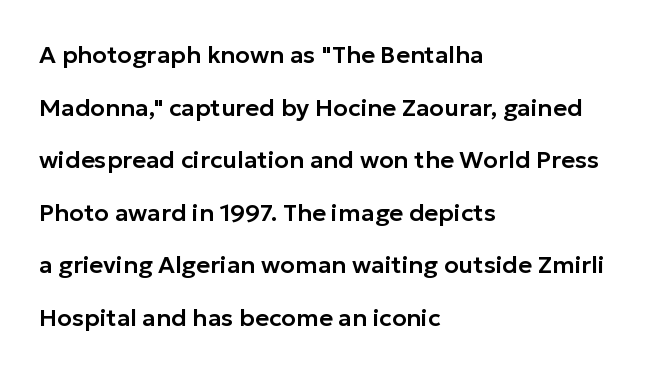
The image shows 24 px text type, upright; set left-aligned, loose line spacing (2.19x), normal letter spacing, not underlined.
